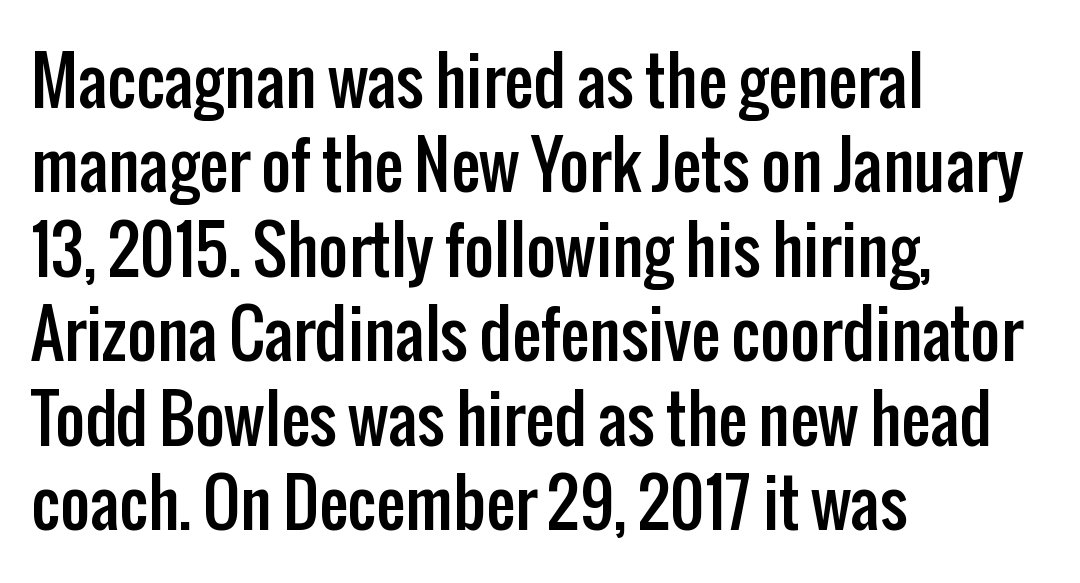
The image shows 65 px condensed sans-serif type, upright; set left-aligned, normal line spacing (1.3x), normal letter spacing, not underlined; low stroke contrast and a medium x-height.
